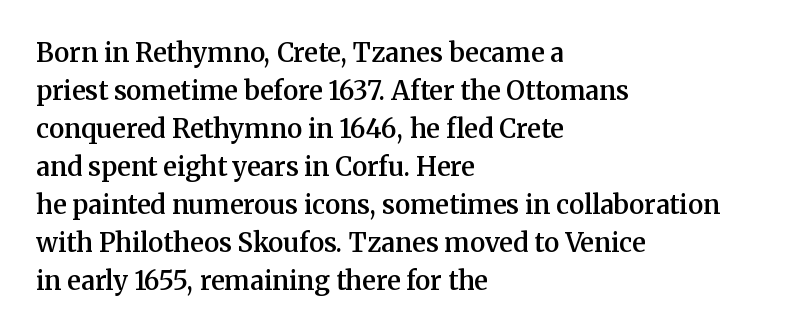
One glance says typical: line gaps are just what's usual. All the whitespace from short lines collects on the right. Stems and bowls a touch heavier than normal — semibold. Only glyphs here, with clear space below each row. Letter spacing: default.
